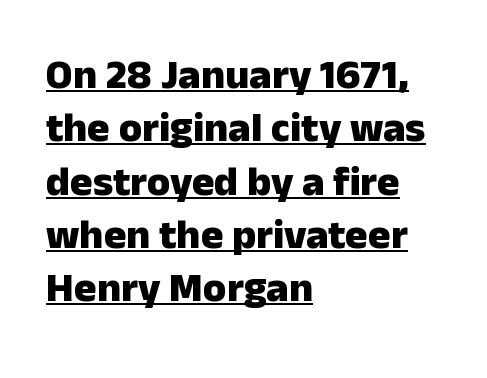
{"serif": "no", "italic": "no", "bold": "yes", "weight": "heavy", "width": "normal", "stroke_contrast": "low", "x_height": "medium", "monospaced": "no", "underline": "yes", "align": "left", "line_spacing": "normal", "line_spacing_ratio": 1.27, "letter_spacing": "normal", "letter_spacing_em": 0.0, "glyph_px": 42}
